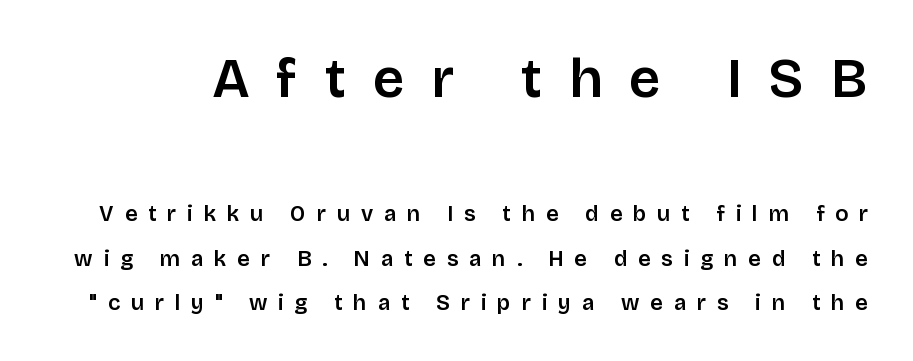
The image shows 55 px sans-serif type, upright; set loose line spacing (2.02x), unusually wide letter spacing (+0.49 em), not underlined; the first (top) block is 2.5x larger; low stroke contrast and a large x-height.
